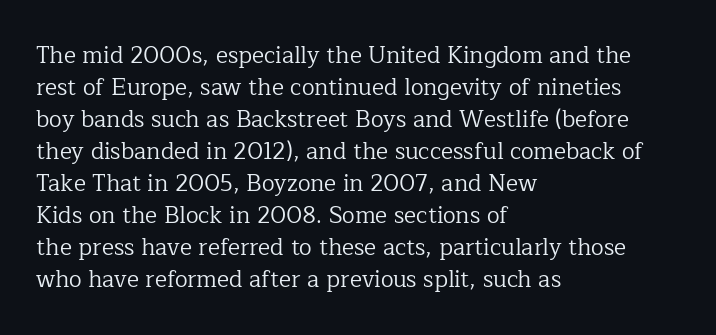
The image shows 23 px text type, upright; set left-aligned, normal line spacing (1.39x), normal letter spacing, not underlined.
